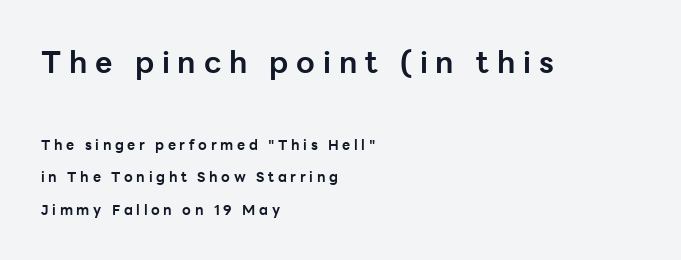
{"serif": "no", "italic": "no", "bold": "yes", "weight": "bold", "width": "normal", "stroke_contrast": "low", "x_height": "medium", "monospaced": "no", "underline": "no", "align": "left", "line_spacing": "loose", "line_spacing_ratio": 2.32, "letter_spacing": "wide", "letter_spacing_em": 0.26, "larger_block": "first", "size_ratio": 2.14, "glyph_px": 30}
